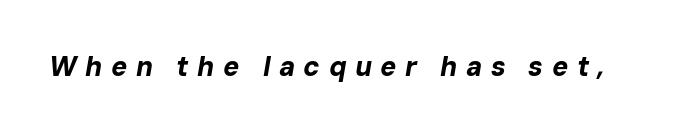
Q: Is the text bold? A: Yes.
Q: Is the text italic (slanted)? A: Yes, it leans right by about 10 degrees.
Q: Is the text underlined? A: No.
Q: Is the spacing between letters normal or unusually wide? A: Unusually wide.
